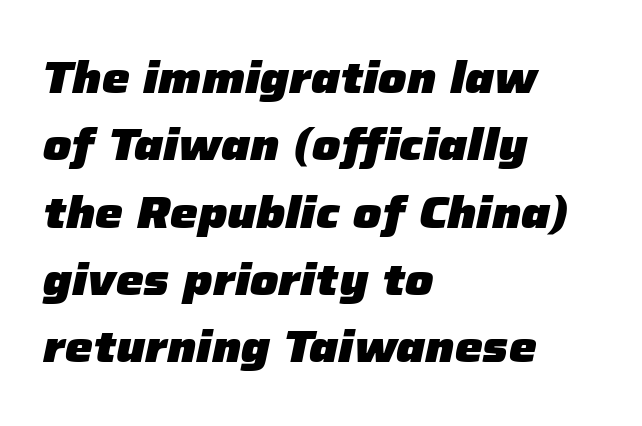
The image shows 44 px heavy type, italic (leaning right); set left-aligned, normal line spacing (1.53x), normal letter spacing, not underlined; low stroke contrast and a medium x-height.
